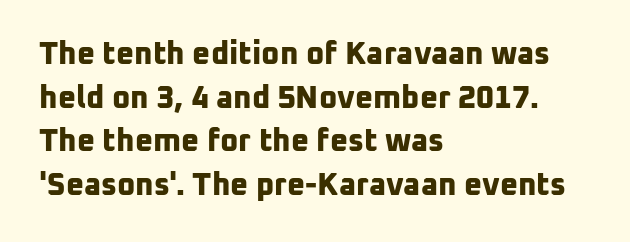
The image shows 31 px bold sans-serif type; set left-aligned, normal line spacing (1.41x), normal letter spacing, not underlined; low stroke contrast and a medium x-height.
